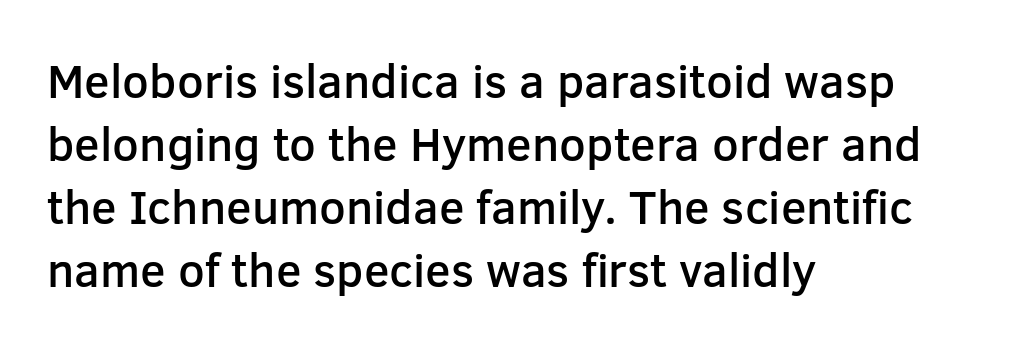
Q: Is the text bold? A: Semi-bold.
Q: Is the text italic (slanted)? A: No, it is upright.
Q: Is the typeface a serif or a sans-serif typeface? A: Sans-serif.
Q: Is the text underlined? A: No.
Q: How is the paragraph aligned? A: Left-aligned.
Q: Is the spacing between letters normal or unusually wide? A: Normal.
Q: Is the spacing between lines tight, normal or loose? A: Normal.
Q: Width (condensed, normal, or wide)? A: Normal.
Q: Stroke contrast? A: Low.
Q: x-height? A: Medium.
Q: Monospaced? A: No.
